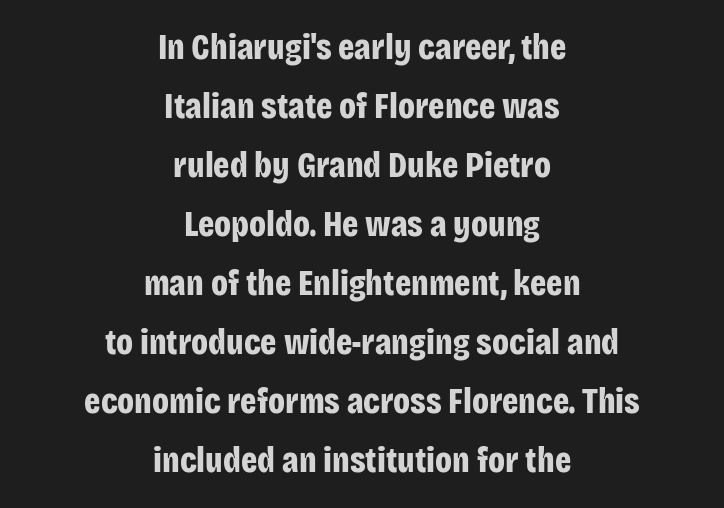
Q: Is the text bold? A: Yes.
Q: Is the text italic (slanted)? A: No, it is upright.
Q: Is the typeface a serif or a sans-serif typeface? A: Sans-serif.
Q: Is the text underlined? A: No.
Q: How is the paragraph aligned? A: Centered.
Q: Is the spacing between letters normal or unusually wide? A: Normal.
Q: Is the spacing between lines tight, normal or loose? A: Normal.
Q: Width (condensed, normal, or wide)? A: Condensed.
Q: Stroke contrast? A: Low.
Q: x-height? A: Large.
Q: Monospaced? A: No.
